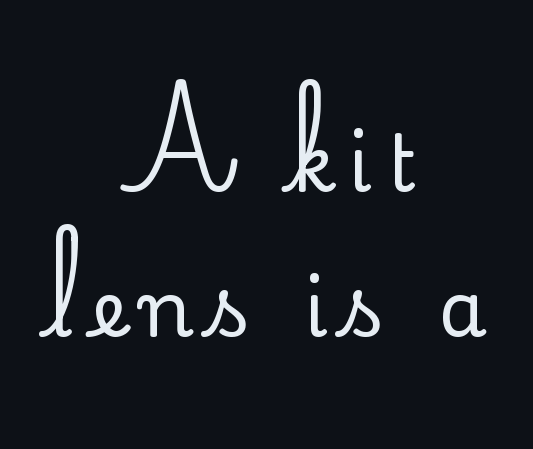
Honestly, there is no underline to notice here at all. Horizontal alignment here is central, giving a formal, balanced look. Ordinary non-slanted type is in use. The letters carry serifs — small finishing strokes at the ends of their stems. These lines are rendered in a variable-pitch font.
